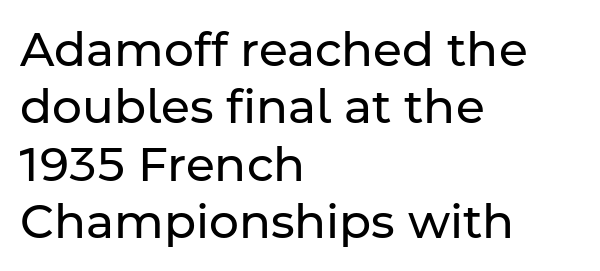
Letter spacing: default. Compared with a typical body face, this is equally light or lighter still. Spacing verdict: proportional, widths tailored to each character. The typesetter chose a ragged-right arrangement here. The face used here is a sans, in the tradition of grotesques and geometrics.
